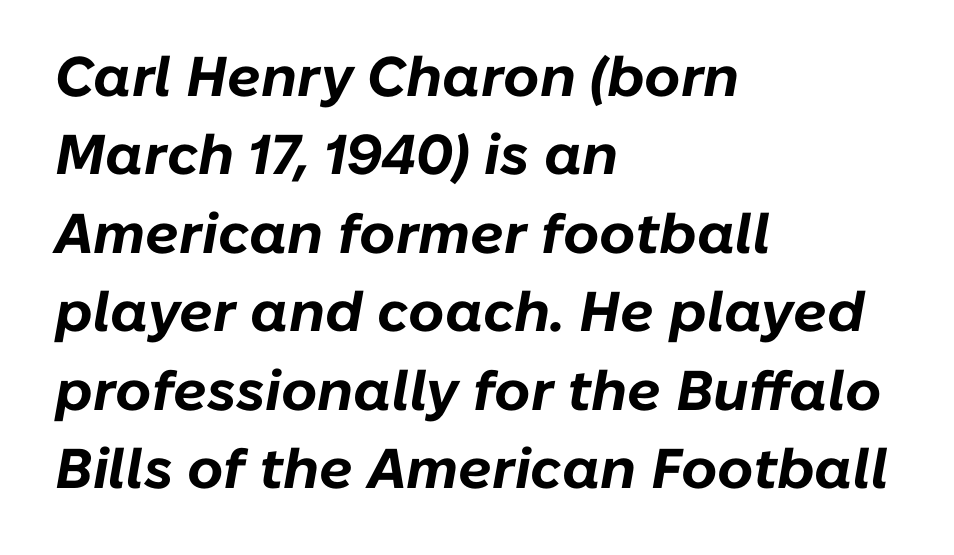
Q: Is the text bold? A: Yes.
Q: Is the text italic (slanted)? A: Yes, it leans right by about 10 degrees.
Q: Is the text underlined? A: No.
Q: How is the paragraph aligned? A: Left-aligned.
Q: Is the spacing between letters normal or unusually wide? A: Normal.
Q: Is the spacing between lines tight, normal or loose? A: Normal.
Q: Width (condensed, normal, or wide)? A: Normal.
Q: Stroke contrast? A: Low.
Q: x-height? A: Medium.
Q: Monospaced? A: No.
